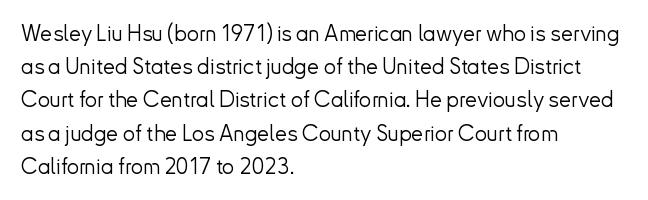
{"italic": "no", "bold": "no", "underline": "no", "align": "left", "line_spacing": "normal", "line_spacing_ratio": 1.51, "letter_spacing": "normal", "letter_spacing_em": 0.0, "glyph_px": 22}
